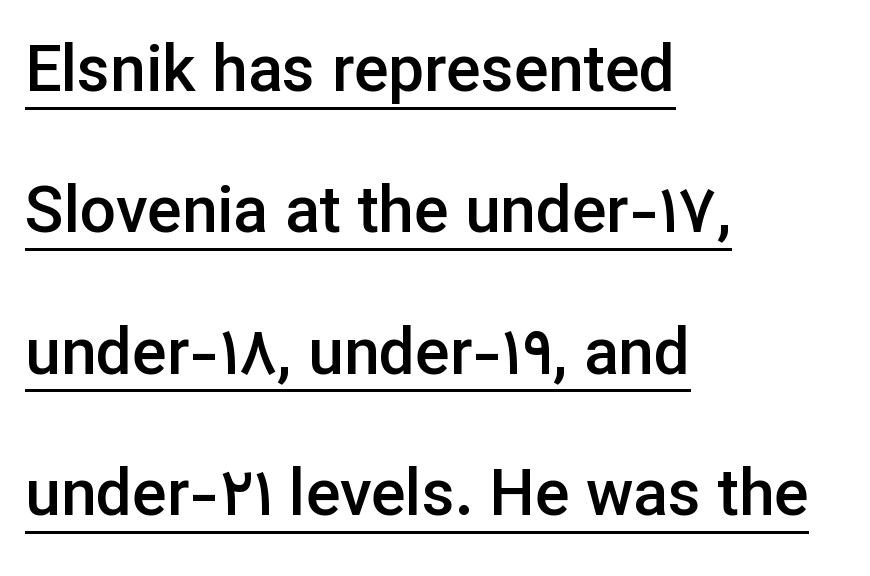
The image shows 64 px semibold sans-serif type, upright; set left-aligned, loose line spacing (2.21x), normal letter spacing, underlined; low stroke contrast and a medium x-height.
